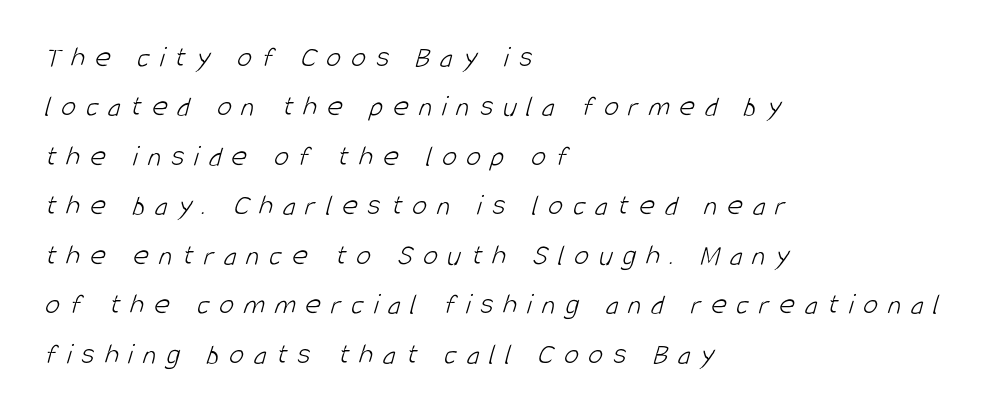
{"serif": "no", "bold": "no", "weight": "light", "width": "condensed", "stroke_contrast": "low", "x_height": "large", "monospaced": "no", "underline": "no", "align": "left", "line_spacing": "normal", "line_spacing_ratio": 1.65, "letter_spacing": "wide", "letter_spacing_em": 0.33, "glyph_px": 30}
